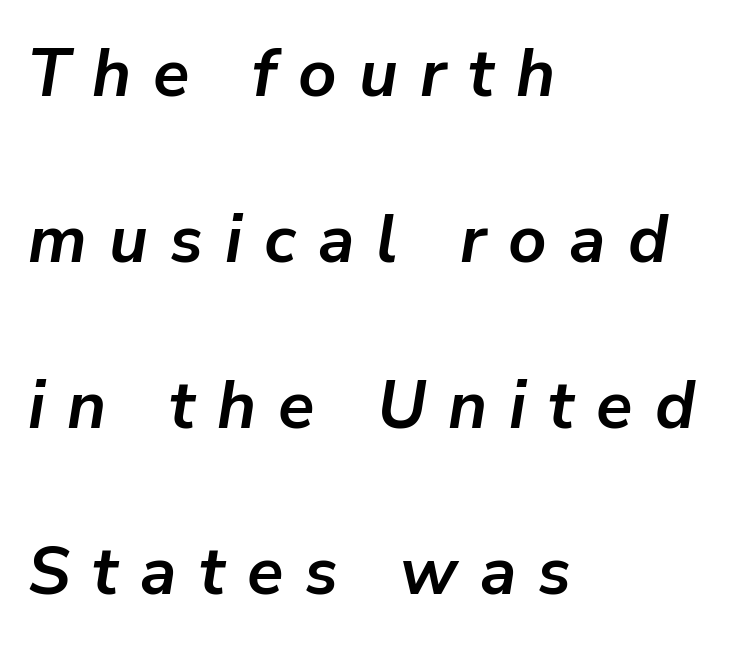
The image shows 67 px semibold type, italic (leaning right); set left-aligned, loose line spacing (2.48x), unusually wide letter spacing (+0.33 em), not underlined; low stroke contrast and a medium x-height.
